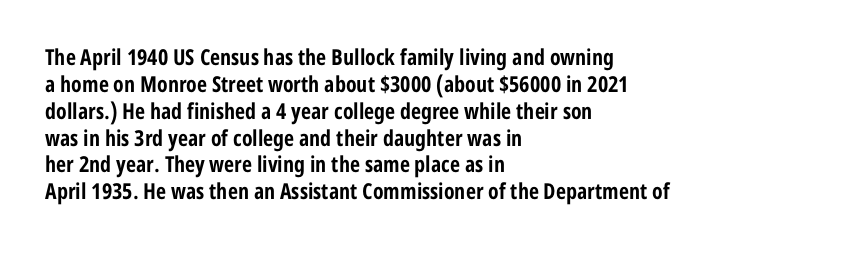
Q: Is the text bold? A: Yes.
Q: Is the text italic (slanted)? A: No, it is upright.
Q: Is the text underlined? A: No.
Q: How is the paragraph aligned? A: Left-aligned.
Q: Is the spacing between letters normal or unusually wide? A: Normal.
